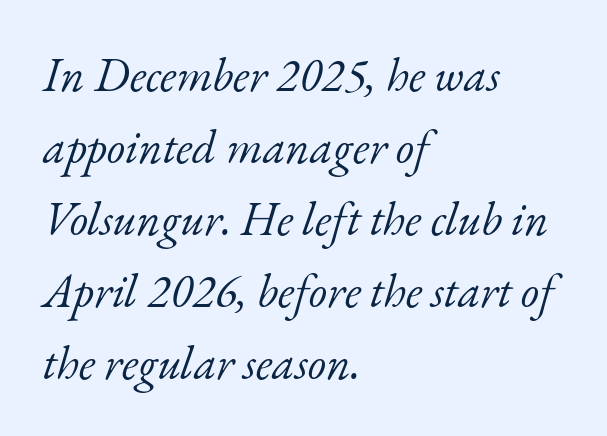
Q: Is the text bold? A: No.
Q: Is the text italic (slanted)? A: Yes, it leans right by about 17 degrees.
Q: Is the typeface a serif or a sans-serif typeface? A: Serif.
Q: Is the text underlined? A: No.
Q: How is the paragraph aligned? A: Left-aligned.
Q: Is the spacing between letters normal or unusually wide? A: Normal.
Q: Is the spacing between lines tight, normal or loose? A: Normal.
Q: Width (condensed, normal, or wide)? A: Normal.
Q: Stroke contrast? A: Low.
Q: x-height? A: Small.
Q: Monospaced? A: No.
